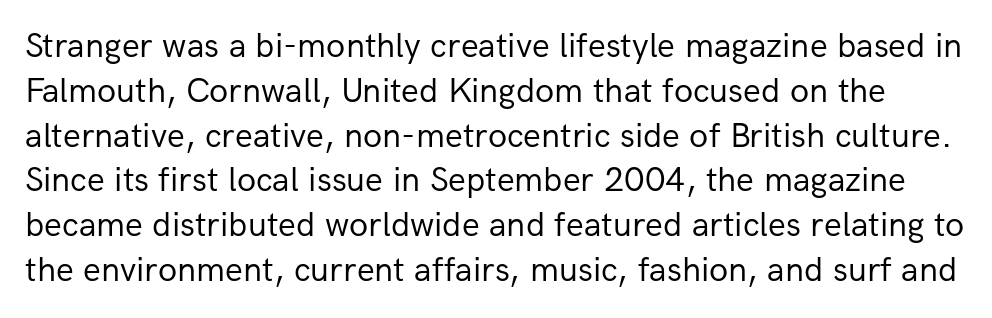
Q: Is the text bold? A: No.
Q: Is the text italic (slanted)? A: No, it is upright.
Q: Is the typeface a serif or a sans-serif typeface? A: Sans-serif.
Q: Is the text underlined? A: No.
Q: Is the spacing between letters normal or unusually wide? A: Normal.
Q: Is the spacing between lines tight, normal or loose? A: Normal.
Q: Width (condensed, normal, or wide)? A: Normal.
Q: Stroke contrast? A: Low.
Q: x-height? A: Medium.
Q: Monospaced? A: No.
